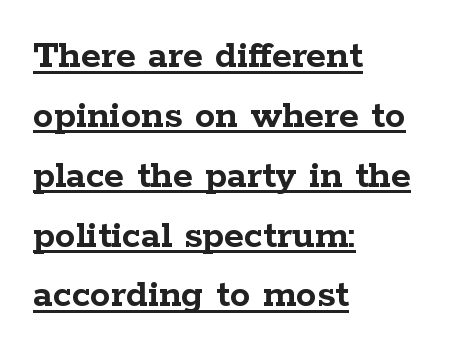
The horizontal fit of the characters is conventional and even. Reading down the column, the eye jumps a familiar distance to each next line. Stroke thickness is high; the sample reads as a true bold. Here the designer chose a conventional face with non-uniform glyph widths. Notice how the stems are strictly vertical — no italics here. Font category for this specimen: serif.
